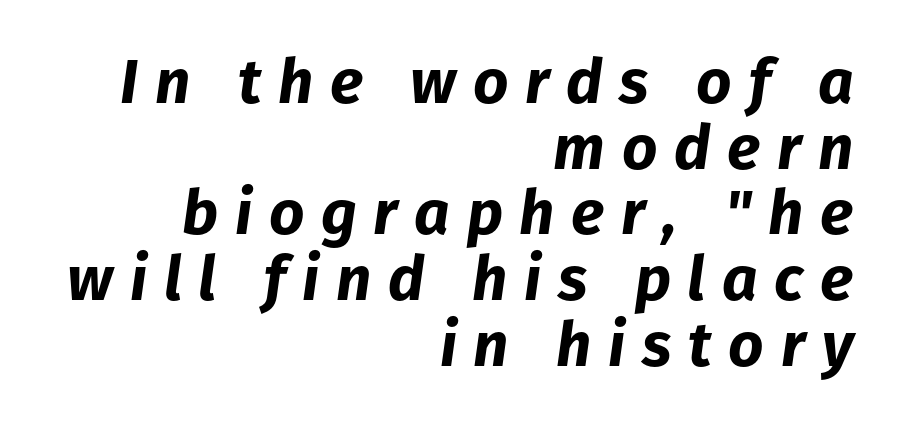
The rendering uses natural spacing where letterforms have individual widths. The gap between lines stays unmarked. A full-strength bold gives these letters their thick strokes. In terms of posture, this sample is oblique. Short note: letters widely spaced.
